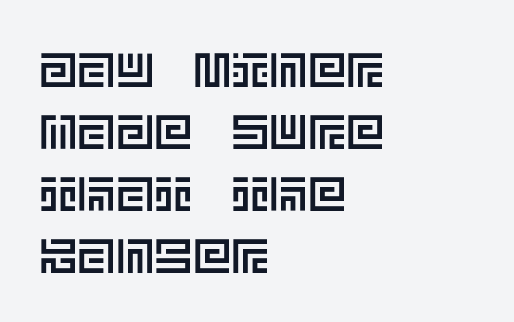
The image shows 48 px text type, upright; set left-aligned, normal line spacing (1.29x), normal letter spacing, not underlined; a large x-height.
